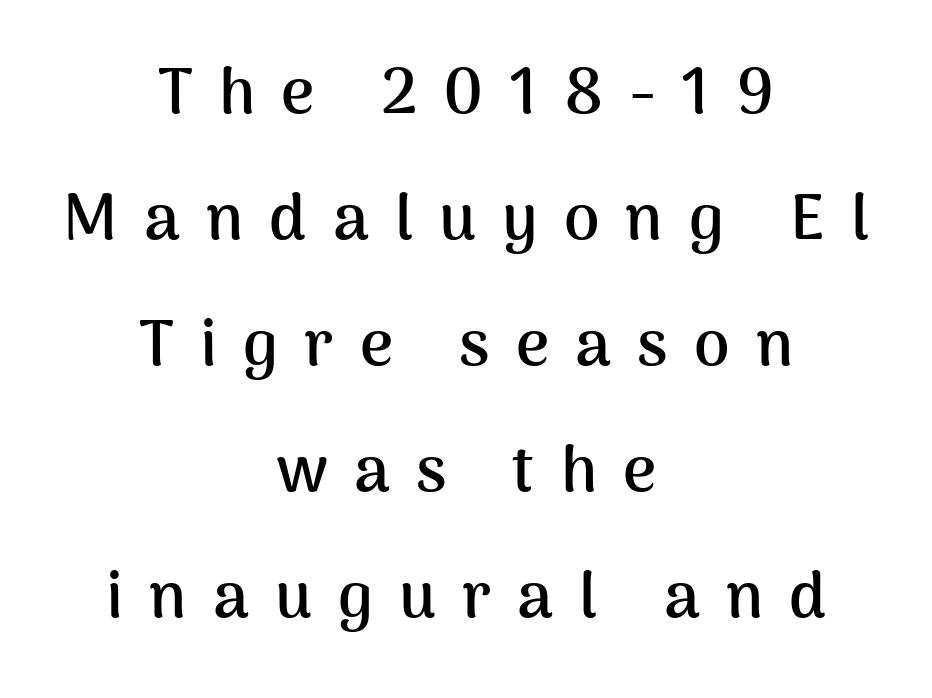
{"serif": "no", "italic": "no", "bold": "yes", "weight": "semibold", "width": "normal", "stroke_contrast": "medium", "x_height": "medium", "monospaced": "no", "underline": "no", "align": "center", "line_spacing": "loose", "line_spacing_ratio": 1.97, "letter_spacing": "wide", "letter_spacing_em": 0.41, "glyph_px": 64}
